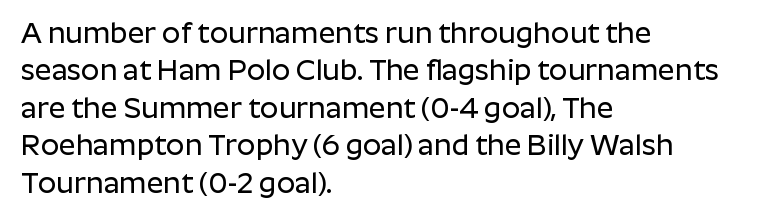
{"serif": "no", "italic": "no", "width": "normal", "stroke_contrast": "low", "x_height": "medium", "monospaced": "no", "underline": "no", "align": "left", "line_spacing": "normal", "line_spacing_ratio": 1.29, "letter_spacing": "normal", "letter_spacing_em": 0.0, "glyph_px": 29}
